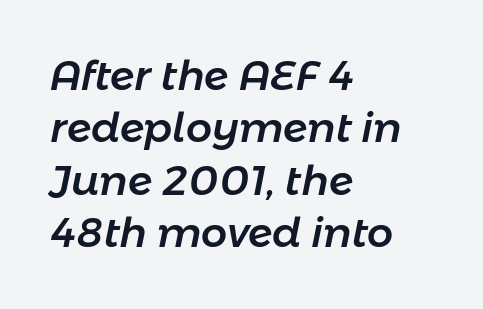
The image shows 41 px text type, italic (leaning right); set left-aligned, normal line spacing (1.28x), normal letter spacing, not underlined; low stroke contrast and a medium x-height.
